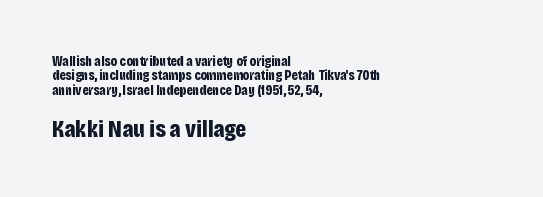
Q: Is the text bold? A: Yes.
Q: Is the text italic (slanted)? A: No, it is upright.
Q: Is the text underlined? A: No.
Q: How is the paragraph aligned? A: Left-aligned.
Q: Is the spacing between letters normal or unusually wide? A: Normal.
Q: Is the spacing between lines tight, normal or loose? A: Tight.
Q: Which block of text is set in a larger size, the first (top) or the second (bottom)? A: The second (bottom) one.
